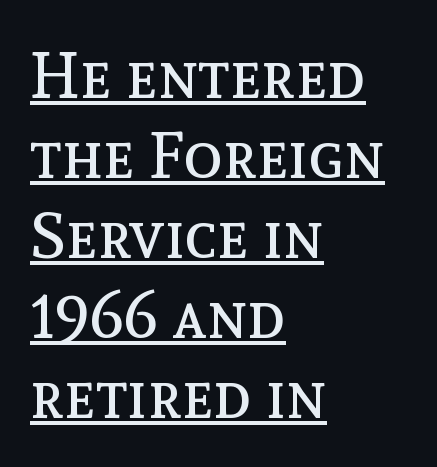
{"italic": "no", "bold": "no", "weight": "regular", "width": "normal", "x_height": "medium", "monospaced": "no", "underline": "yes", "align": "left", "line_spacing_ratio": 1.23, "letter_spacing": "normal", "letter_spacing_em": 0.0, "glyph_px": 65}
